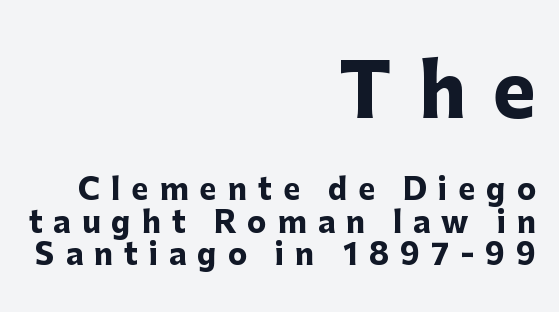
These lines are composed in type without serifs. This block would grow much taller if given ordinary leading; it's compressed now. Unmarked baselines from the first word to the last. You could not count columns in this text — the font is proportionally spaced.
